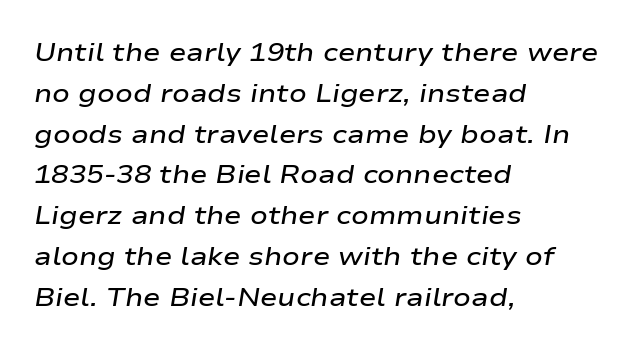
Underline: absent. Default kerning and tracking; the words read as compact shapes. A typesetter would call this leading conventional body-copy spacing. If you drew a ruler down the left edge, every line would touch it. Compared with an ordinary text face, these strokes are moderately heavier — a semibold.
